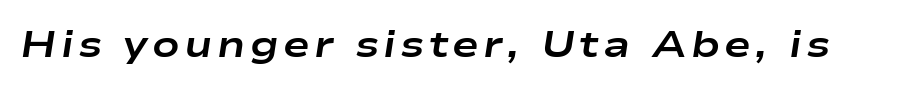
The image shows 36 px bold, wide type, italic (leaning right); set not underlined; low stroke contrast and a medium x-height.
